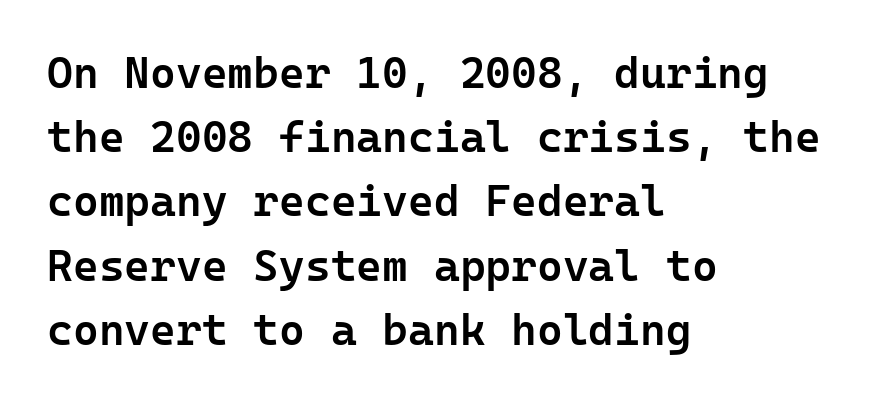
There is no visible air inserted between adjacent glyphs. The type sits square on the baseline with zero lean. Stroke terminals: plain, sans-serif. The rendering uses a semibold face; strokes are thickened but not to full bold. Line beginnings align vertically; line endings do not. Has an underline been added? It has not.
